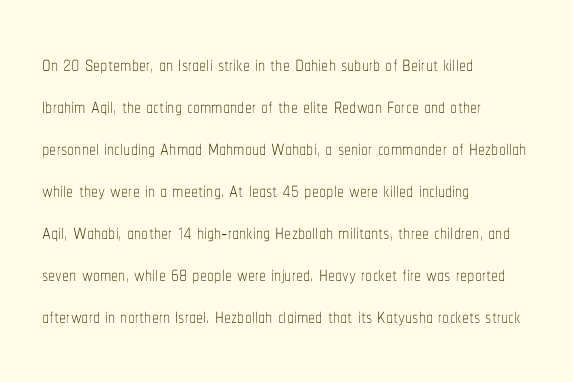
The image shows 28 px thin, condensed type, upright; set left-aligned, normal line spacing (1.5x), normal letter spacing, not underlined; low stroke contrast and a medium x-height.
